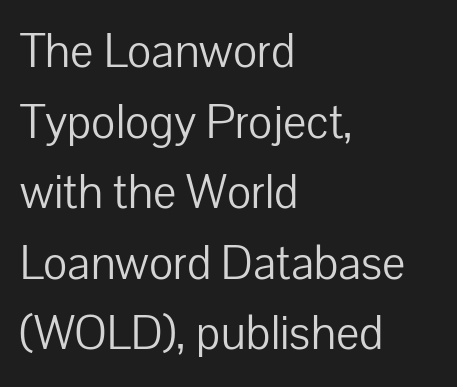
Q: Is the text bold? A: No.
Q: Is the text italic (slanted)? A: No, it is upright.
Q: Is the typeface a serif or a sans-serif typeface? A: Sans-serif.
Q: Is the text underlined? A: No.
Q: How is the paragraph aligned? A: Left-aligned.
Q: Is the spacing between letters normal or unusually wide? A: Normal.
Q: Is the spacing between lines tight, normal or loose? A: Normal.
Q: Width (condensed, normal, or wide)? A: Normal.
Q: Stroke contrast? A: Low.
Q: x-height? A: Medium.
Q: Monospaced? A: No.
